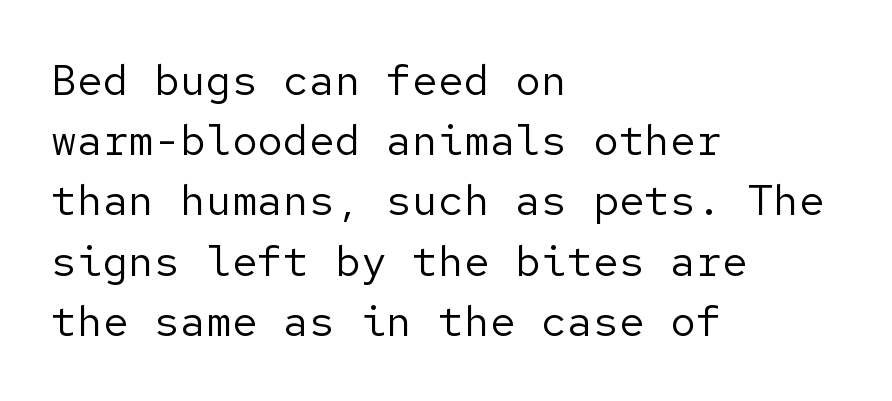
Q: Is the text bold? A: No.
Q: Is the text italic (slanted)? A: No, it is upright.
Q: Is the typeface a serif or a sans-serif typeface? A: Sans-serif.
Q: Is the text underlined? A: No.
Q: How is the paragraph aligned? A: Left-aligned.
Q: Is the spacing between letters normal or unusually wide? A: Normal.
Q: Is the spacing between lines tight, normal or loose? A: Normal.
Q: Width (condensed, normal, or wide)? A: Normal.
Q: Stroke contrast? A: Low.
Q: x-height? A: Medium.
